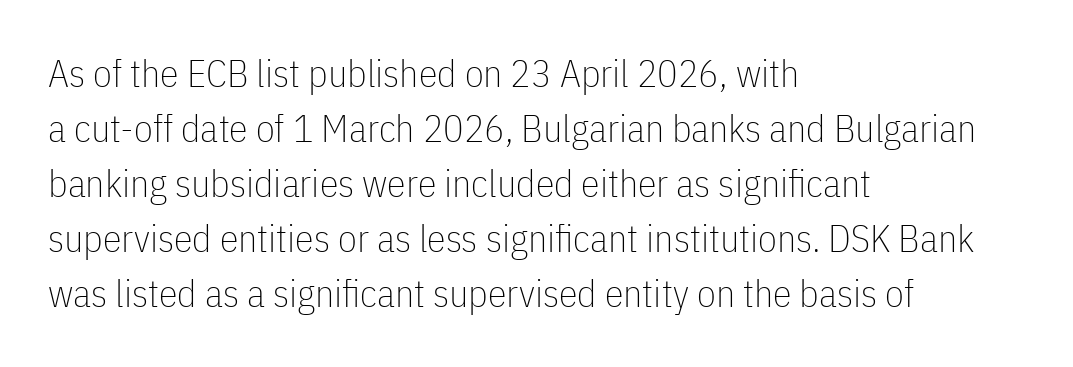
{"serif": "no", "italic": "no", "bold": "no", "weight": "thin", "width": "condensed", "stroke_contrast": "low", "x_height": "medium", "monospaced": "no", "underline": "no", "align": "left", "line_spacing": "normal", "line_spacing_ratio": 1.45, "letter_spacing": "normal", "letter_spacing_em": 0.0, "glyph_px": 38}
